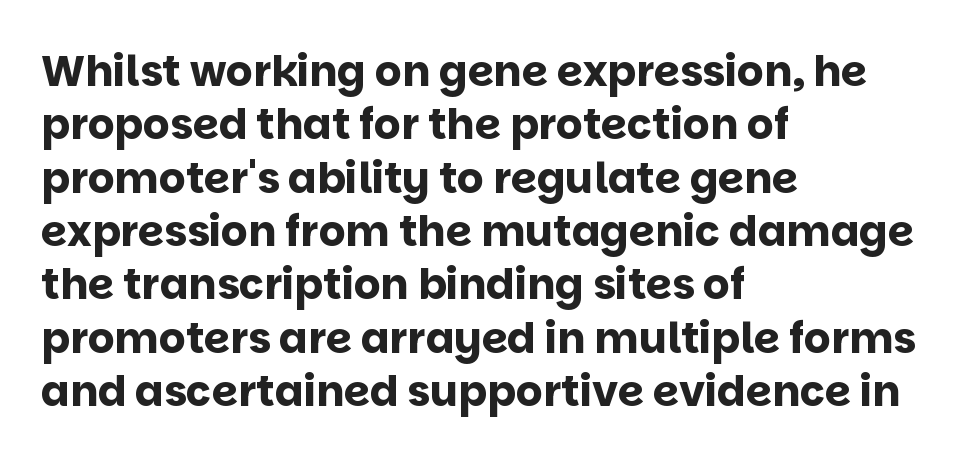
Q: Is the text bold? A: Yes.
Q: Is the text italic (slanted)? A: No, it is upright.
Q: Is the typeface a serif or a sans-serif typeface? A: Sans-serif.
Q: Is the text underlined? A: No.
Q: How is the paragraph aligned? A: Left-aligned.
Q: Is the spacing between letters normal or unusually wide? A: Normal.
Q: Is the spacing between lines tight, normal or loose? A: Normal.
Q: Width (condensed, normal, or wide)? A: Normal.
Q: Stroke contrast? A: Low.
Q: x-height? A: Large.
Q: Monospaced? A: No.
